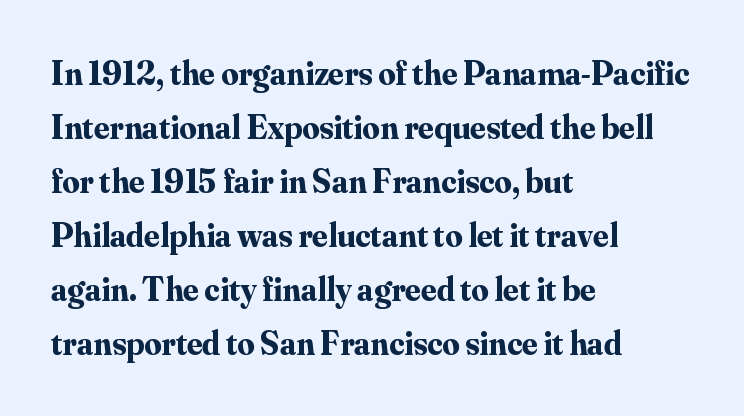
Q: Is the text bold? A: Yes.
Q: Is the text italic (slanted)? A: No, it is upright.
Q: Is the typeface a serif or a sans-serif typeface? A: Serif.
Q: Is the text underlined? A: No.
Q: How is the paragraph aligned? A: Left-aligned.
Q: Is the spacing between letters normal or unusually wide? A: Normal.
Q: Is the spacing between lines tight, normal or loose? A: Normal.
Q: Width (condensed, normal, or wide)? A: Normal.
Q: Stroke contrast? A: Medium.
Q: x-height? A: Small.
Q: Monospaced? A: No.
